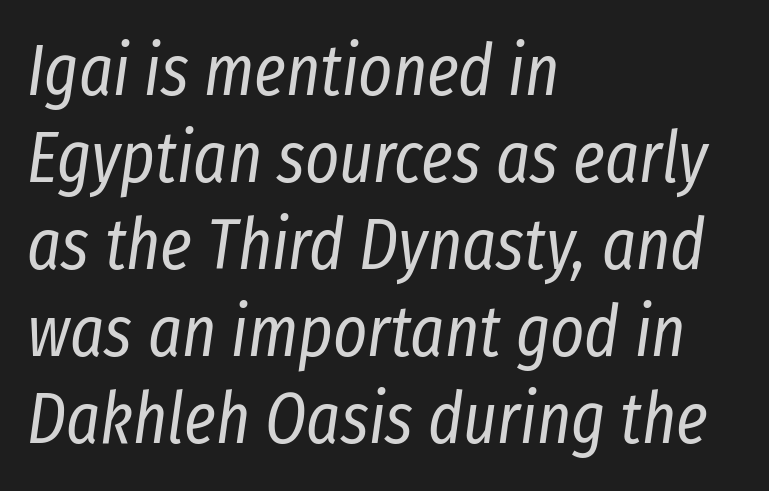
The image shows 72 px regular-weight, condensed type, italic (leaning right); set left-aligned, line spacing 1.21x, normal letter spacing, not underlined; low stroke contrast and a medium x-height.
